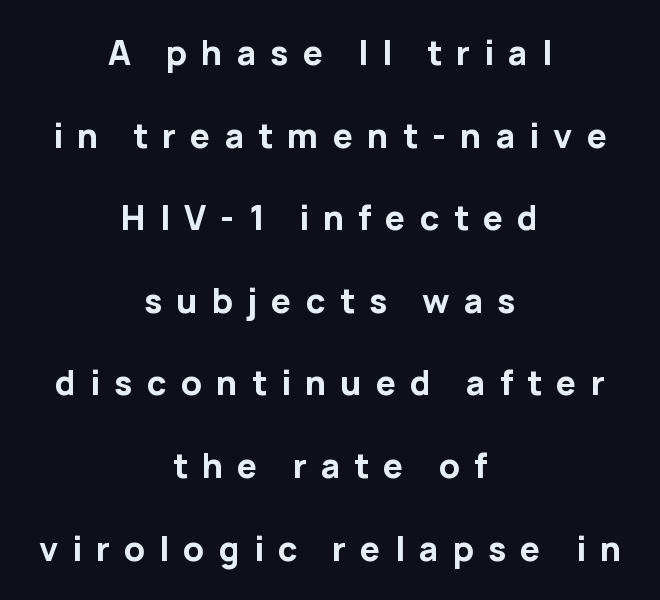
Typesetter's note: full bold, strokes at maximum text heaviness. Short and long lines alike share a common midpoint. Every stem runs plumb, perpendicular to the baseline. A clean baseline with only descenders dipping below it. Think of a printed novel: that variable character pitch is what you see here. Reading down the column, the eye jumps a long way to each next line.
